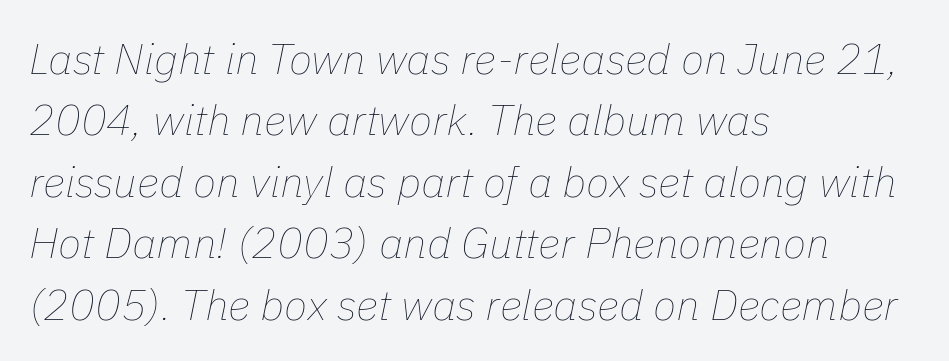
The image shows 43 px thin type, italic (leaning right); set left-aligned, normal line spacing (1.43x), normal letter spacing, not underlined; low stroke contrast and a medium x-height.
